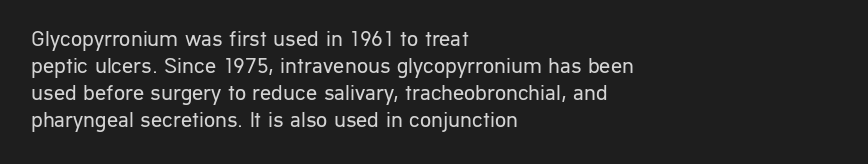
{"italic": "no", "bold": "no", "underline": "no", "align": "left", "line_spacing_ratio": 1.23, "letter_spacing": "normal", "letter_spacing_em": 0.0, "glyph_px": 22}
